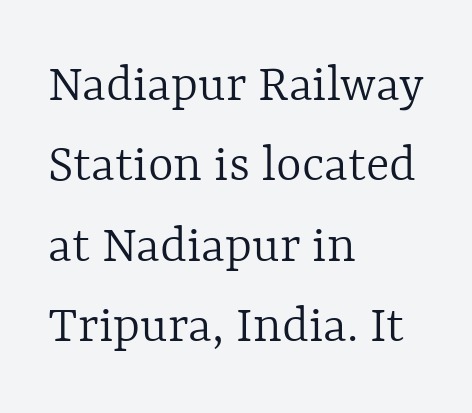
{"italic": "no", "bold": "no", "weight": "light", "width": "normal", "x_height": "medium", "monospaced": "no", "underline": "no", "align": "left", "line_spacing": "normal", "line_spacing_ratio": 1.46, "letter_spacing": "normal", "letter_spacing_em": 0.0, "glyph_px": 55}
